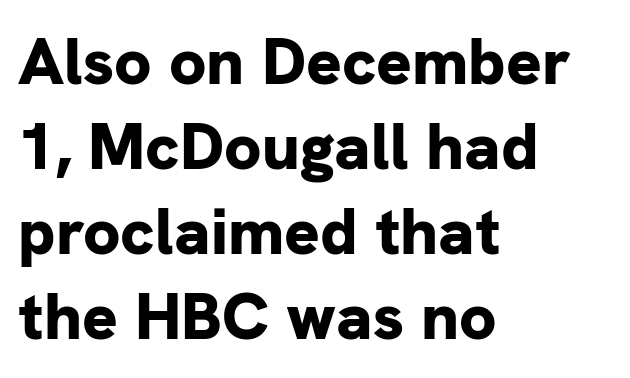
Typesetter's note: full bold, strokes at maximum text heaviness. No italicization has been applied; the sample stays upright. I'd call this a sans setting — the letters go barefoot. Check the space under the baseline: it is left empty.
